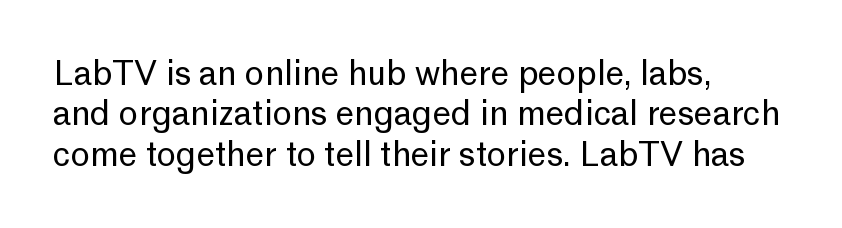
Q: Is the text bold? A: No.
Q: Is the text italic (slanted)? A: No, it is upright.
Q: Is the typeface a serif or a sans-serif typeface? A: Sans-serif.
Q: Is the text underlined? A: No.
Q: How is the paragraph aligned? A: Left-aligned.
Q: Is the spacing between letters normal or unusually wide? A: Normal.
Q: Width (condensed, normal, or wide)? A: Normal.
Q: Stroke contrast? A: Low.
Q: x-height? A: Medium.
Q: Monospaced? A: No.
